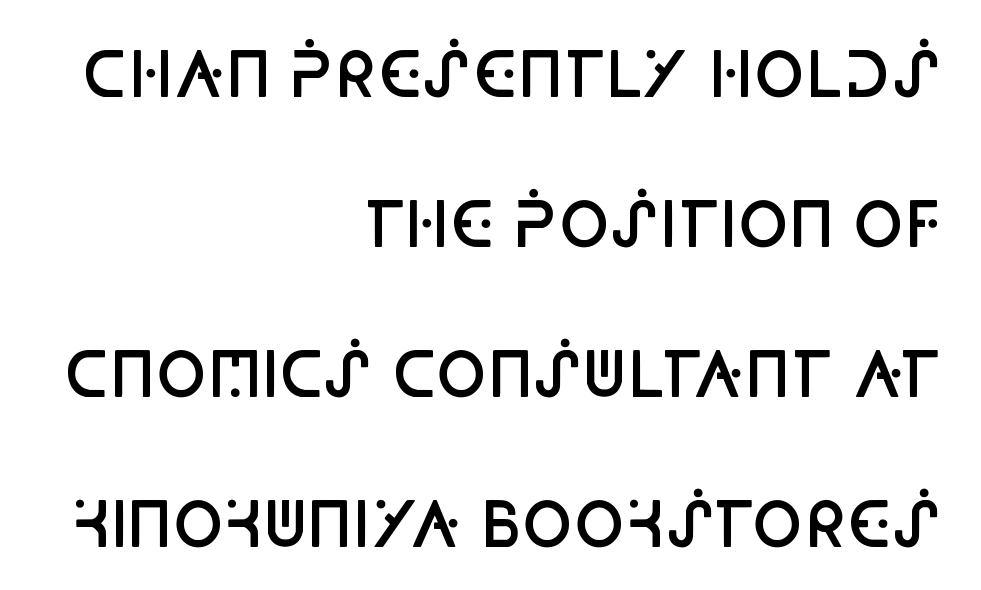
Look at the bottom of the vertical strokes: they stop flat, with no serifs. Descenders are the only things crossing below the line. The rendering anchors every line to the right-hand side. You could call the tracking neutral — neither tight nor loose. The passage shown is typed in a proportional face where columns would drift.
